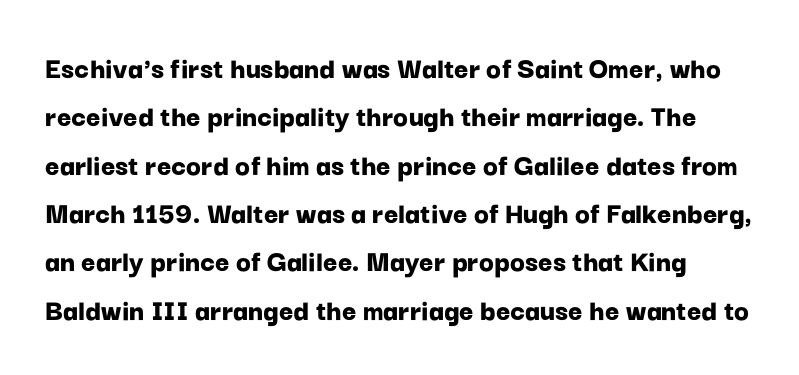
{"serif": "no", "italic": "no", "bold": "yes", "weight": "bold", "width": "normal", "stroke_contrast": "low", "x_height": "medium", "monospaced": "no", "underline": "no", "line_spacing": "normal", "line_spacing_ratio": 1.56, "letter_spacing": "normal", "letter_spacing_em": 0.0, "glyph_px": 31}
